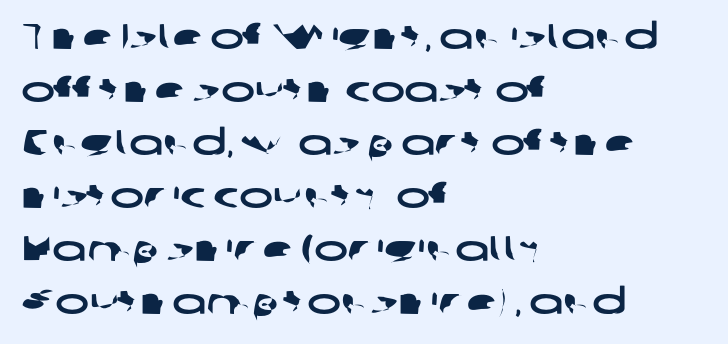
The image shows 36 px wide sans-serif type; set left-aligned, normal line spacing (1.47x), normal letter spacing, not underlined; low stroke contrast and a medium x-height.
